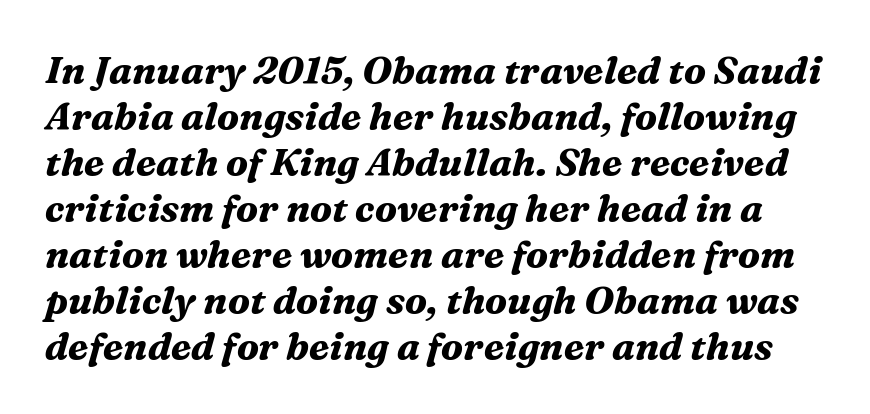
Q: Is the text bold? A: Yes.
Q: Is the text italic (slanted)? A: Yes, it leans right by about 16 degrees.
Q: Is the typeface a serif or a sans-serif typeface? A: Serif.
Q: Is the text underlined? A: No.
Q: Is the spacing between letters normal or unusually wide? A: Normal.
Q: Width (condensed, normal, or wide)? A: Normal.
Q: Stroke contrast? A: Medium.
Q: x-height? A: Medium.
Q: Monospaced? A: No.
